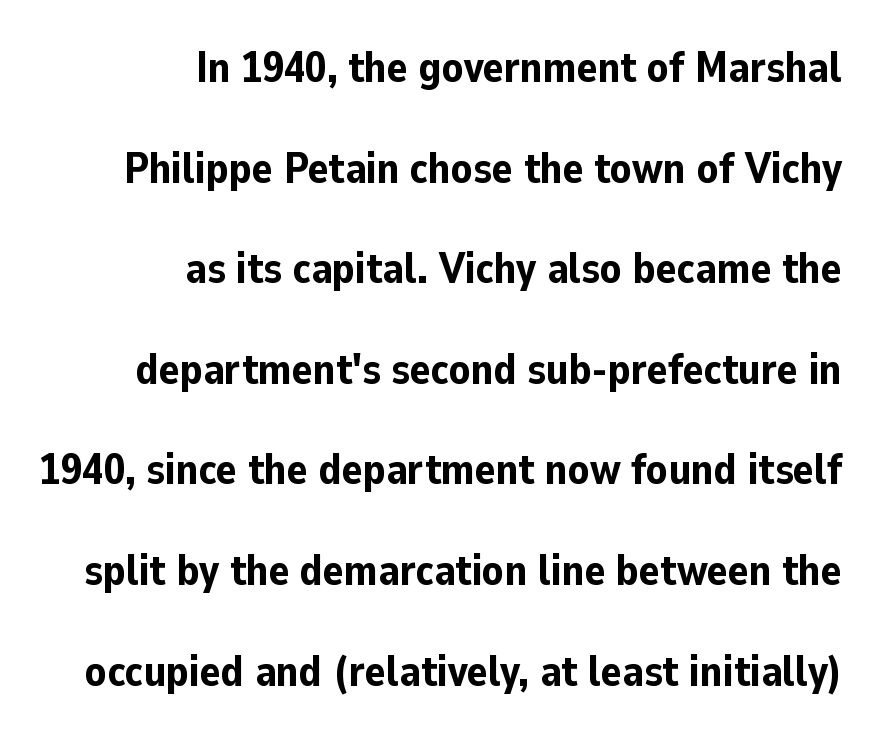
{"serif": "no", "italic": "no", "bold": "yes", "weight": "bold", "width": "normal", "stroke_contrast": "low", "x_height": "medium", "monospaced": "no", "underline": "no", "align": "right", "line_spacing": "loose", "line_spacing_ratio": 2.34, "letter_spacing": "normal", "letter_spacing_em": 0.0, "glyph_px": 43}
